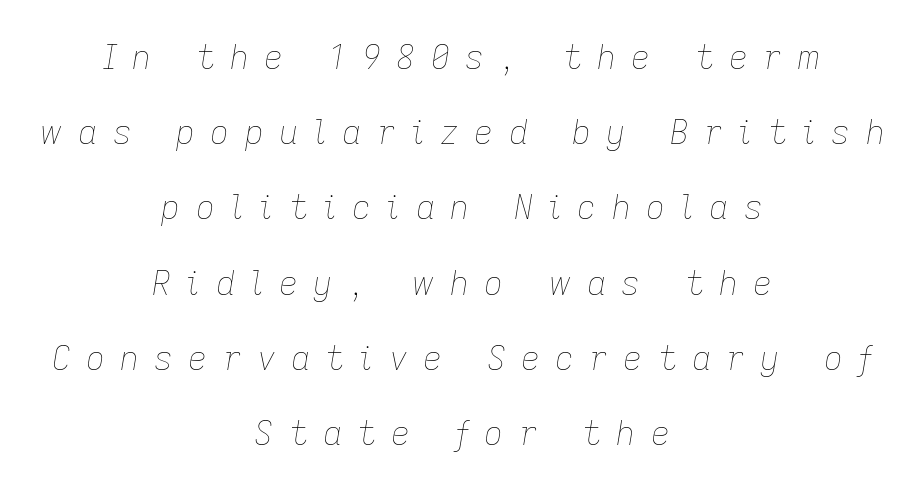
Q: Is the text bold? A: No.
Q: Is the text italic (slanted)? A: Yes, it leans right by about 9 degrees.
Q: Is the text underlined? A: No.
Q: How is the paragraph aligned? A: Centered.
Q: Is the spacing between letters normal or unusually wide? A: Unusually wide.
Q: Is the spacing between lines tight, normal or loose? A: Loose.
Q: Width (condensed, normal, or wide)? A: Normal.
Q: Stroke contrast? A: Low.
Q: x-height? A: Medium.
Q: Monospaced? A: No.
